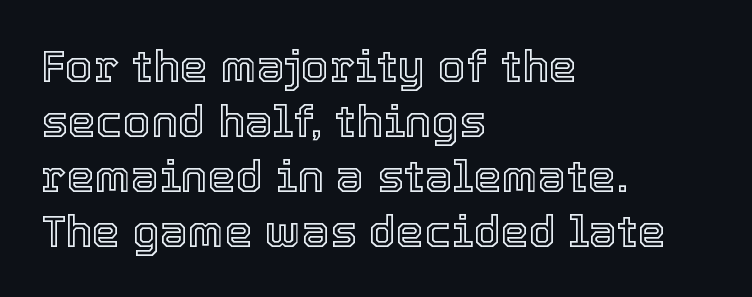
Ascenders rise straight up at ninety degrees. The baseline area is clear. The passage is arranged the way most books set body copy — flush left. These lines keep a tight, regular rhythm from letter to letter. The rendering uses natural spacing where letterforms have individual widths.
